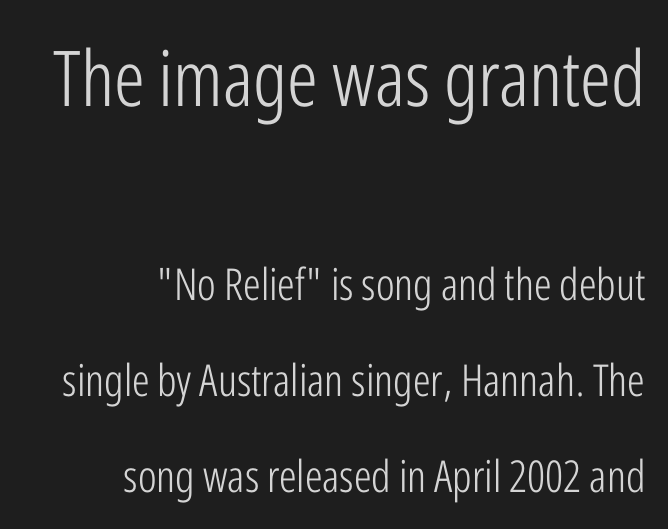
The image shows 77 px light, condensed sans-serif type, upright; set right-aligned, loose line spacing (2.18x), normal letter spacing, not underlined; the first (top) block is 1.75x larger; low stroke contrast and a medium x-height.
